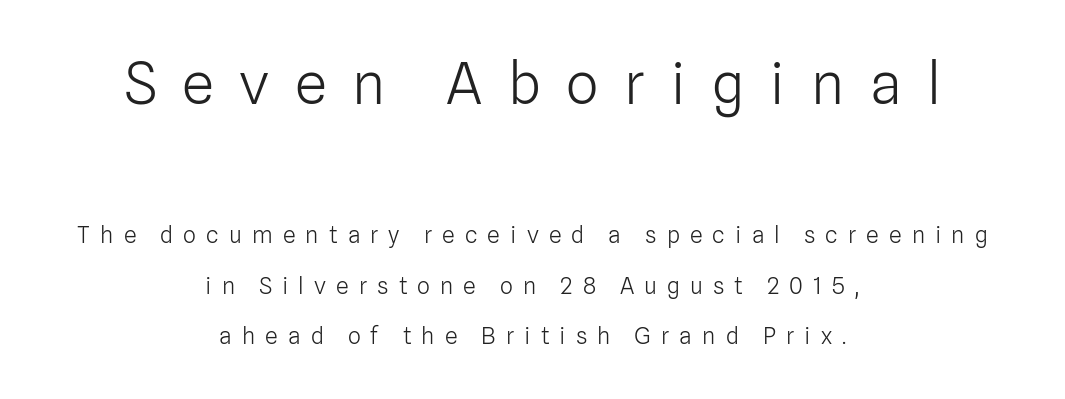
{"serif": "no", "italic": "no", "bold": "no", "weight": "light", "width": "normal", "stroke_contrast": "low", "x_height": "medium", "monospaced": "no", "underline": "no", "align": "center", "line_spacing": "loose", "line_spacing_ratio": 2.19, "letter_spacing": "wide", "letter_spacing_em": 0.44, "larger_block": "first", "size_ratio": 2.52, "glyph_px": 58}
